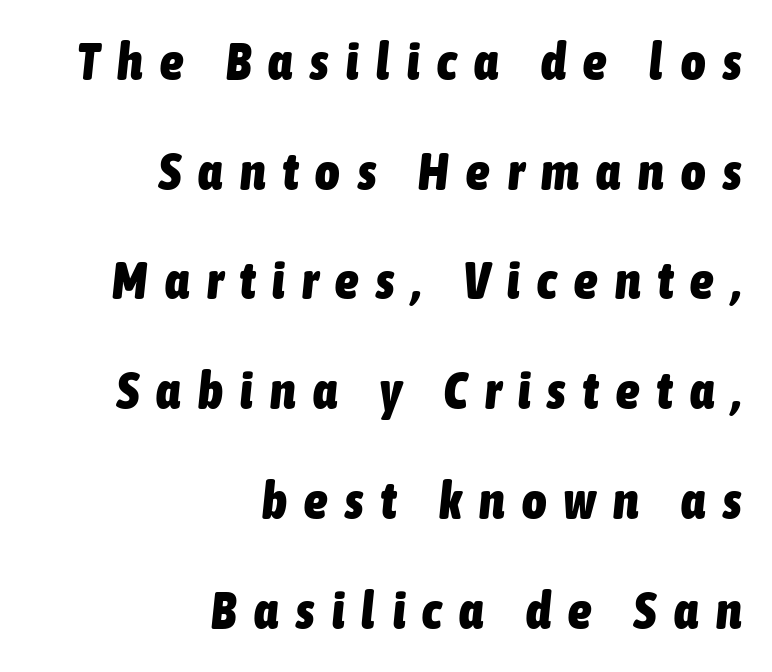
The image shows 52 px heavy, condensed type, italic (leaning right); set right-aligned, loose line spacing (2.11x), unusually wide letter spacing (+0.34 em), not underlined; low stroke contrast and a medium x-height.
